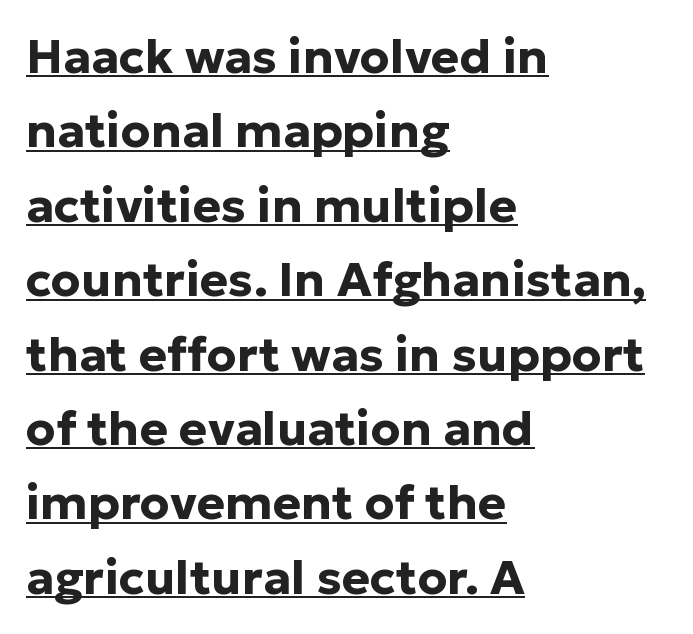
The image shows 48 px bold sans-serif type, upright; set left-aligned, normal line spacing (1.55x), normal letter spacing, underlined; low stroke contrast and a medium x-height.
